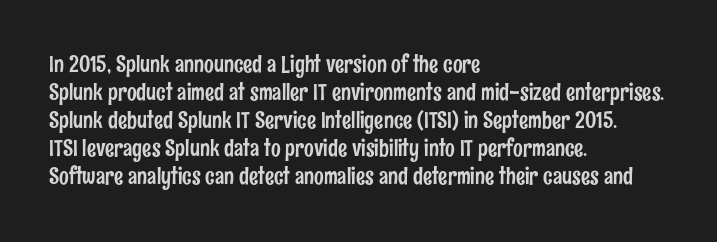
The image shows 23 px text type, upright; set left-aligned, line spacing 1.22x, normal letter spacing, not underlined.
